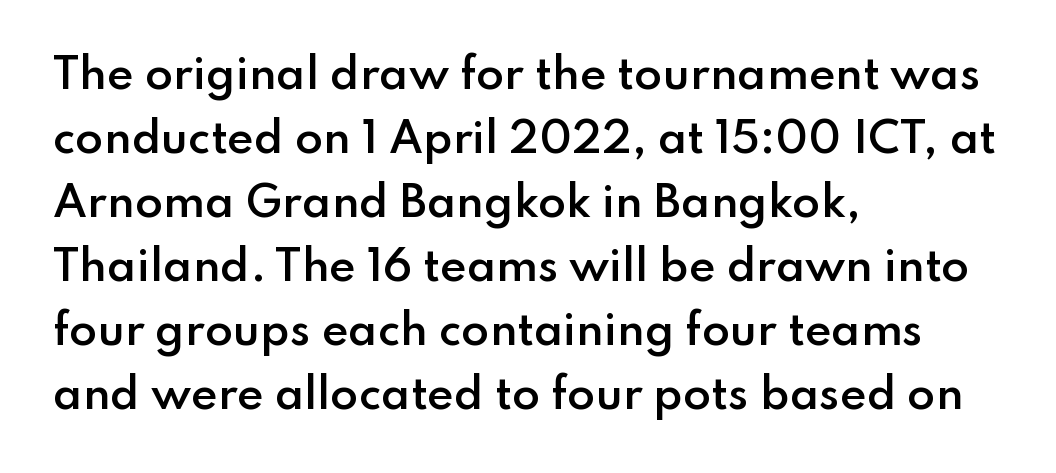
Q: Is the text bold? A: Semi-bold.
Q: Is the text italic (slanted)? A: No, it is upright.
Q: Is the typeface a serif or a sans-serif typeface? A: Sans-serif.
Q: Is the text underlined? A: No.
Q: How is the paragraph aligned? A: Left-aligned.
Q: Is the spacing between letters normal or unusually wide? A: Normal.
Q: Is the spacing between lines tight, normal or loose? A: Normal.
Q: Width (condensed, normal, or wide)? A: Normal.
Q: Stroke contrast? A: Low.
Q: x-height? A: Small.
Q: Monospaced? A: No.
